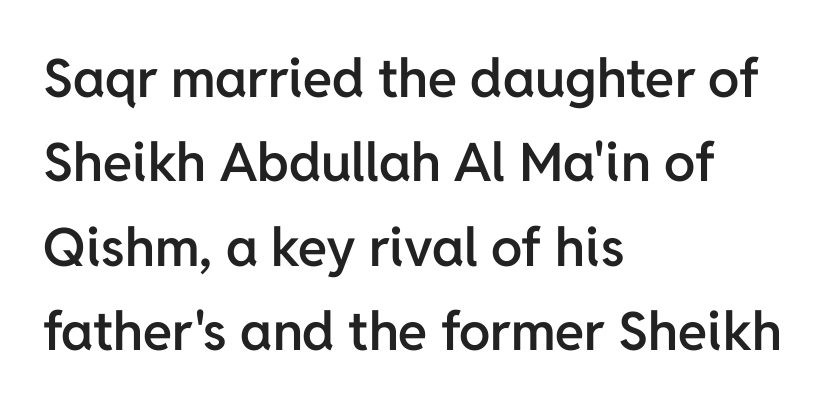
Q: Is the text bold? A: Semi-bold.
Q: Is the text italic (slanted)? A: No, it is upright.
Q: Is the typeface a serif or a sans-serif typeface? A: Sans-serif.
Q: Is the text underlined? A: No.
Q: How is the paragraph aligned? A: Left-aligned.
Q: Is the spacing between letters normal or unusually wide? A: Normal.
Q: Is the spacing between lines tight, normal or loose? A: Normal.
Q: Width (condensed, normal, or wide)? A: Normal.
Q: Stroke contrast? A: Low.
Q: x-height? A: Medium.
Q: Monospaced? A: No.
